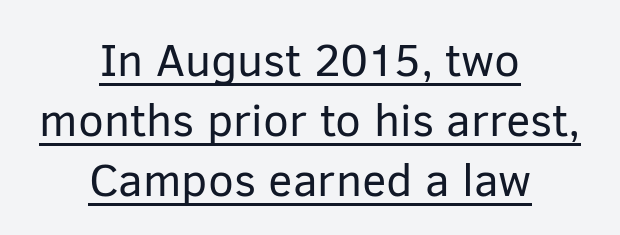
The image shows 46 px regular-weight sans-serif type, upright; set centered, normal line spacing (1.3x), normal letter spacing, underlined; low stroke contrast and a medium x-height.
